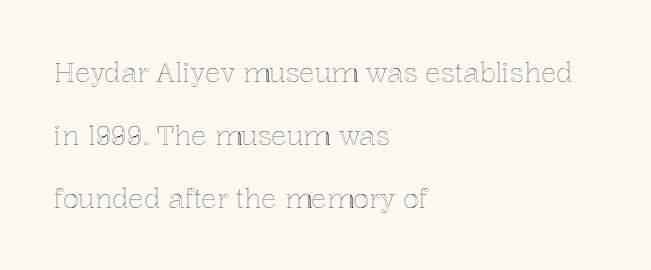
{"italic": "no", "underline": "no", "align": "left", "line_spacing": "loose", "line_spacing_ratio": 2.42, "letter_spacing": "normal", "letter_spacing_em": 0.0, "glyph_px": 26}
